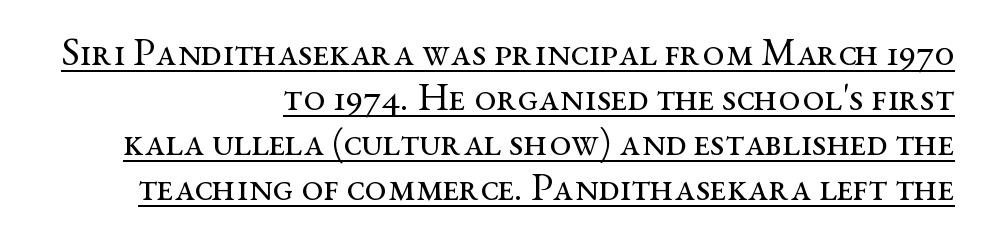
Yep, those are serifs on the letters. Every word sits above its own underline. The typesetter chose a ragged-left arrangement here. Each new line begins almost immediately beneath the previous one. Stem width sits at or under what a default text font uses. Think of a printed novel: that variable character pitch is what you see here.
